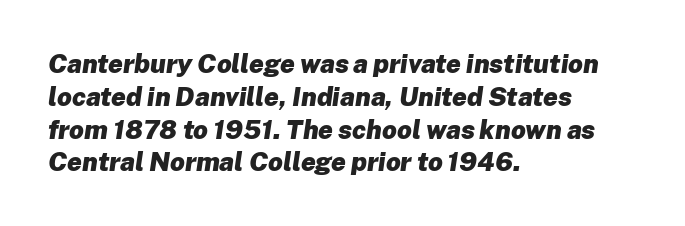
The compositor pushed each line to the left boundary. Short note: letters normally spaced. The typesetting leans heavy: a genuine bold. Has an underline been added? It has not. The face used here has a pronounced slope to its letters. Vertical spacing — default.
